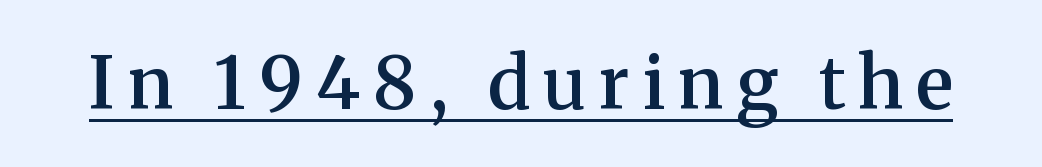
{"serif": "yes", "italic": "no", "bold": "semi", "weight": "semibold", "width": "normal", "stroke_contrast": "medium", "x_height": "medium", "monospaced": "no", "underline": "yes", "glyph_px": 72}
